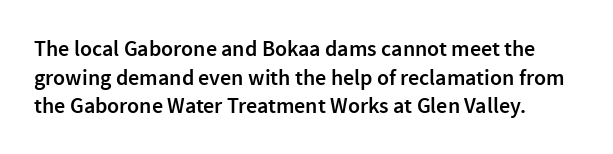
{"italic": "no", "bold": "semi", "underline": "no", "line_spacing": "normal", "line_spacing_ratio": 1.3, "letter_spacing": "normal", "letter_spacing_em": 0.0, "glyph_px": 22}
